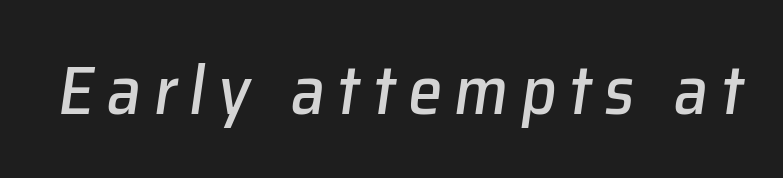
Q: Is the text italic (slanted)? A: Yes, it leans right by about 8 degrees.
Q: Is the text underlined? A: No.
Q: Width (condensed, normal, or wide)? A: Normal.
Q: Stroke contrast? A: Low.
Q: x-height? A: Medium.
Q: Monospaced? A: No.
